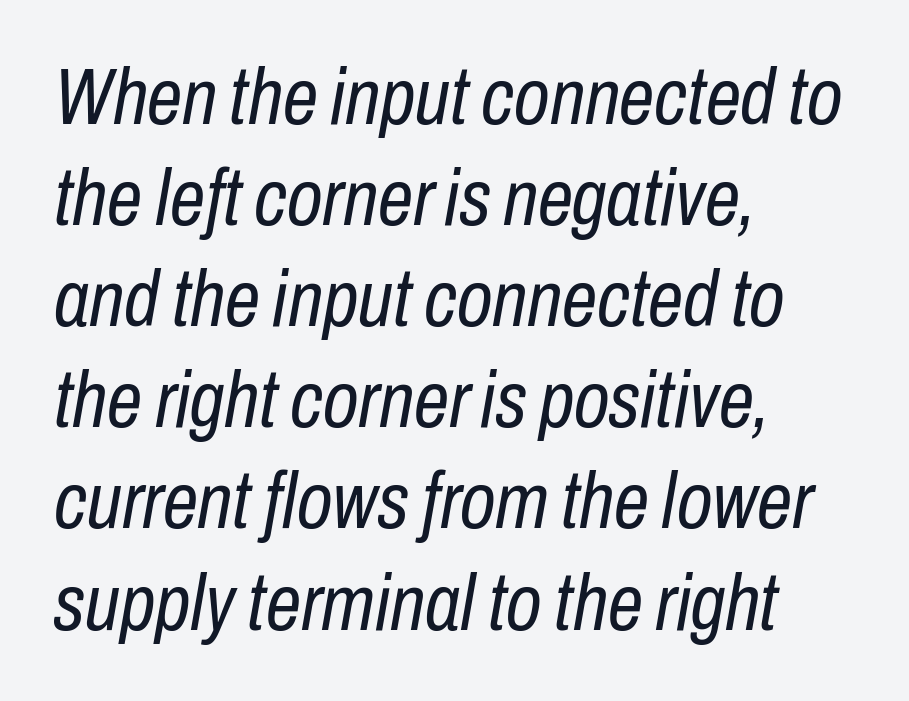
The image shows 79 px regular-weight, condensed type, italic (leaning right); set left-aligned, normal line spacing (1.28x), normal letter spacing, not underlined; low stroke contrast and a medium x-height.
